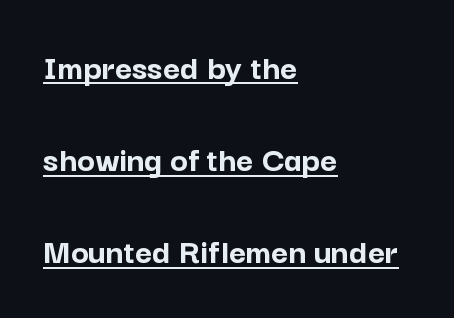
The passage shown is typeset with a sans-serif family. This sample is left-justified, so line endings fall wherever the words run out. Is the type bold? Yes — the strokes are clearly thick and heavy. The letters stand straight up with perfectly vertical stems. Leading: increased. Short note: letters normally spaced.
